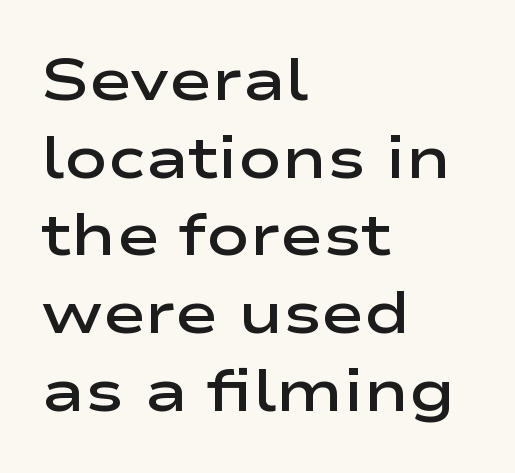
Serif or sans? Sans — the stroke terminals are bare. Tall strokes in this sample are plumb rather than angled. Each line starts at the same left margin while the right side varies. The line-height multiplier appears to be the usual default. Look at the tracking — it's just the regular setting, nothing added. Semibold letterforms, between regular and bold.
